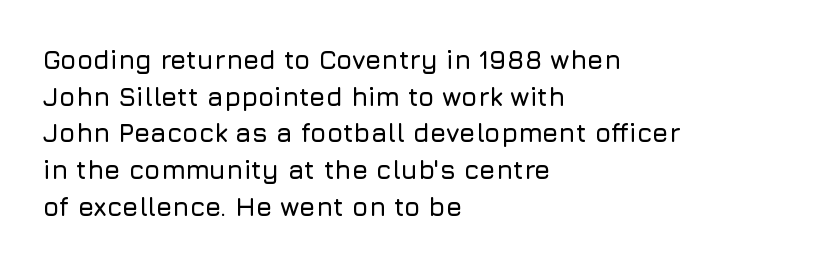
Q: Is the text italic (slanted)? A: No, it is upright.
Q: Is the text underlined? A: No.
Q: How is the paragraph aligned? A: Left-aligned.
Q: Is the spacing between letters normal or unusually wide? A: Normal.
Q: Is the spacing between lines tight, normal or loose? A: Normal.
